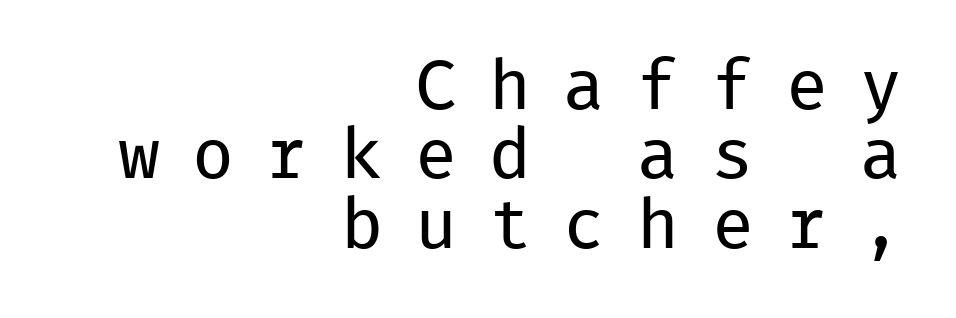
This rendering features lettering with no underline. The lines are quadded right. When letters stand straight like this, we call the style roman or upright. Words appear elongated and porous because spacing is wide. What's the leading like? Squeezed, with rows nearly overlapping.
